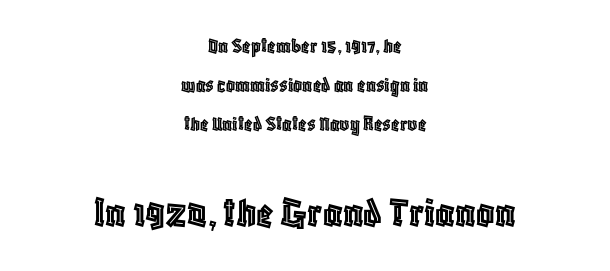
The paragraph shown floats in the horizontal middle. Character widths vary here, with narrow letters taking less room than wide ones. Type without underlining. The letters sit at their default tracking, neither squeezed nor spread. The rendering enlarges the type as you move from the upper chunk to the lower. Is there any slant? The stems are plumb.
